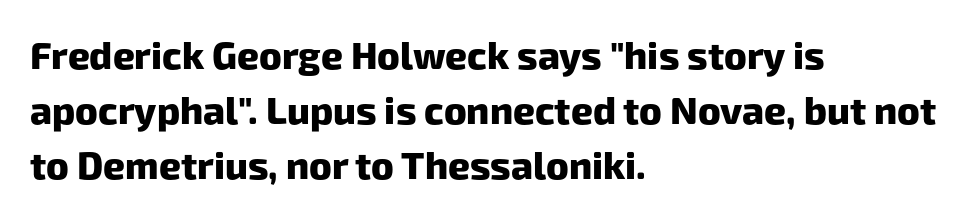
The image shows 38 px heavy sans-serif type; set left-aligned, normal line spacing (1.45x), normal letter spacing, not underlined; low stroke contrast and a medium x-height.
